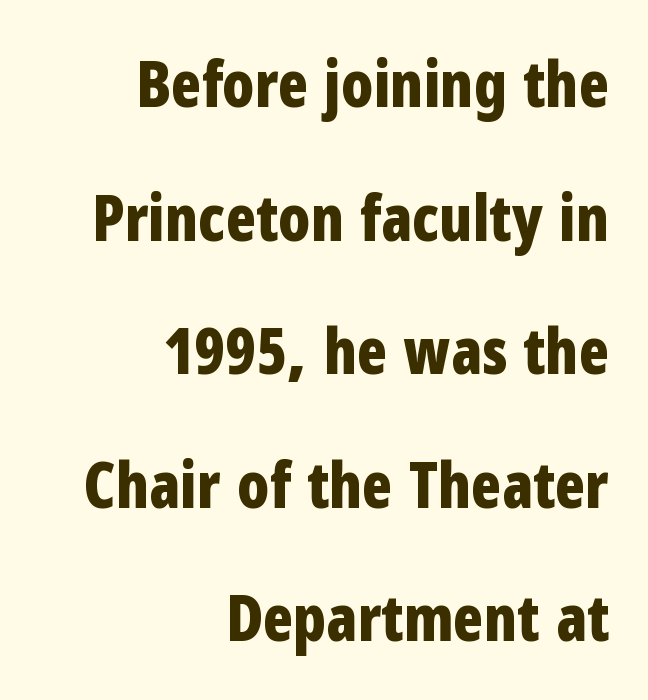
The image shows 63 px bold, condensed sans-serif type, upright; set right-aligned, loose line spacing (2.12x), normal letter spacing, not underlined; low stroke contrast and a medium x-height.
